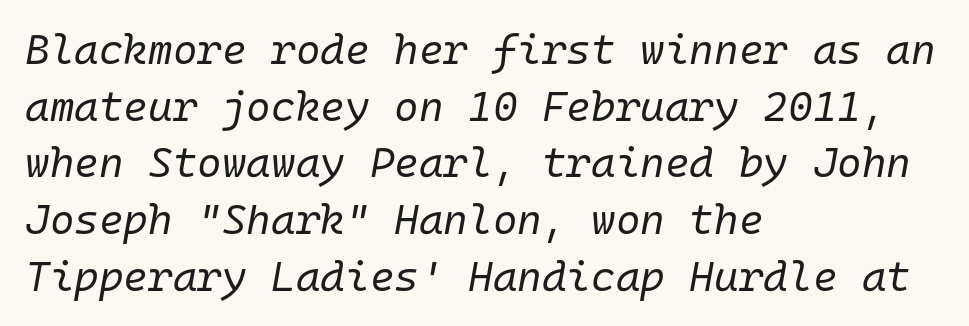
{"italic": "yes", "lean": "right", "slant_degrees": 10, "bold": "no", "weight": "regular", "width": "normal", "stroke_contrast": "low", "x_height": "medium", "monospaced": "yes", "underline": "no", "align": "left", "line_spacing": "normal", "line_spacing_ratio": 1.35, "letter_spacing": "normal", "letter_spacing_em": 0.0, "glyph_px": 42}
